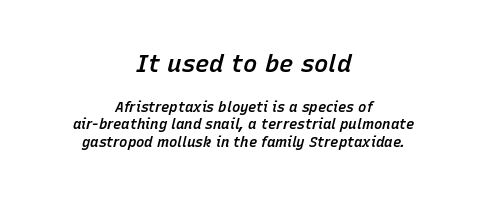
The image shows 24 px text type, italic (leaning right); set centered, line spacing 1.24x, normal letter spacing, not underlined; the first (top) block is 1.71x larger.
